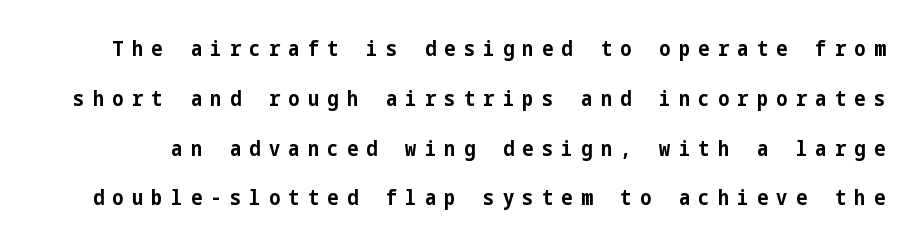
The image shows 21 px bold type, upright; set loose line spacing (2.37x), unusually wide letter spacing (+0.4 em), not underlined.
